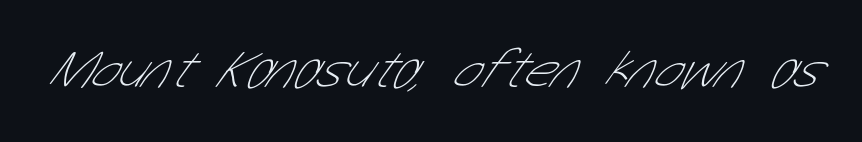
{"serif": "no", "bold": "no", "weight": "thin", "width": "condensed", "stroke_contrast": "low", "x_height": "medium", "monospaced": "no", "underline": "no", "letter_spacing": "normal", "letter_spacing_em": 0.0, "glyph_px": 53}
